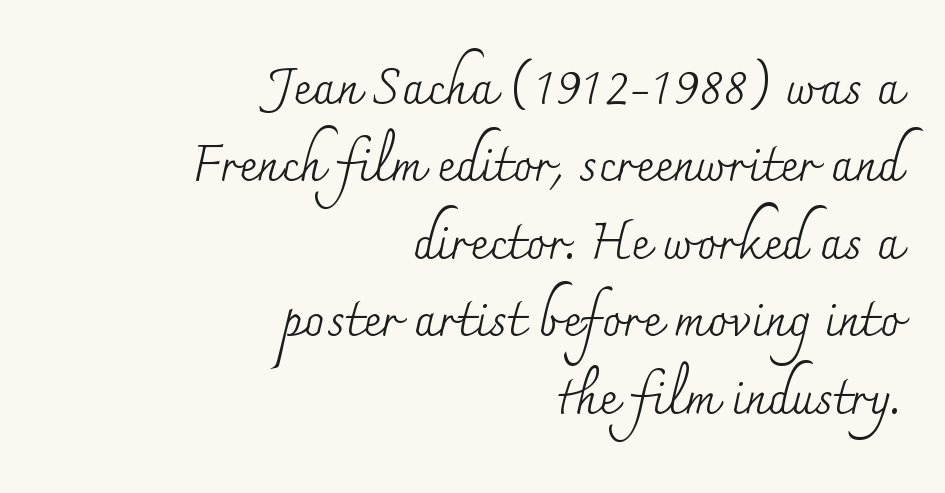
Anything drawn beneath the words? Only blank space. Think of a printed novel: that variable character pitch is what you see here. Stroke mass is kept to a normal reading level or below.
